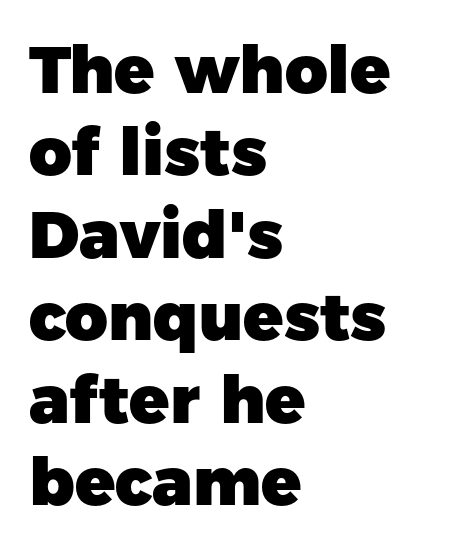
The image shows 66 px heavy sans-serif type, upright; set left-aligned, normal line spacing (1.25x), normal letter spacing, not underlined; low stroke contrast and a medium x-height.
